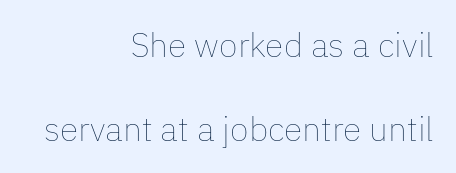
Q: Is the text bold? A: No.
Q: Is the text italic (slanted)? A: No, it is upright.
Q: Is the text underlined? A: No.
Q: How is the paragraph aligned? A: Right-aligned.
Q: Is the spacing between letters normal or unusually wide? A: Normal.
Q: Is the spacing between lines tight, normal or loose? A: Loose.
Q: Width (condensed, normal, or wide)? A: Normal.
Q: Stroke contrast? A: Low.
Q: x-height? A: Medium.
Q: Monospaced? A: No.
